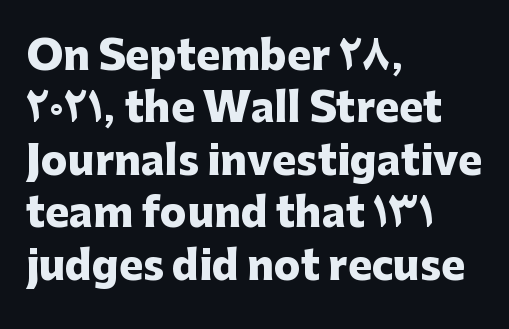
Every row of glyphs begins at an identical x-position on the left. A typesetter would call this leading conventional body-copy spacing. This is roman type, the default non-slanted kind. Is the type bold? Yes — the strokes are clearly thick and heavy.
